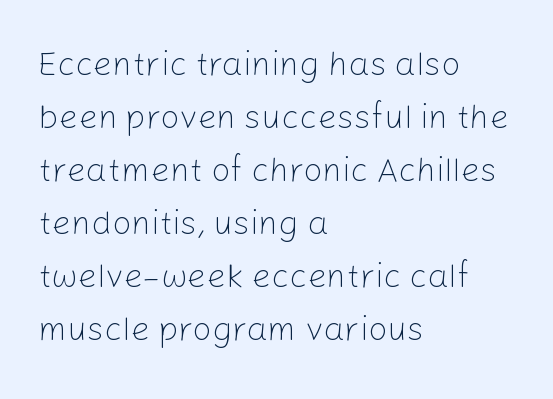
The image shows 34 px light sans-serif type, upright; set left-aligned, normal line spacing (1.56x), normal letter spacing, not underlined; low stroke contrast and a medium x-height.
